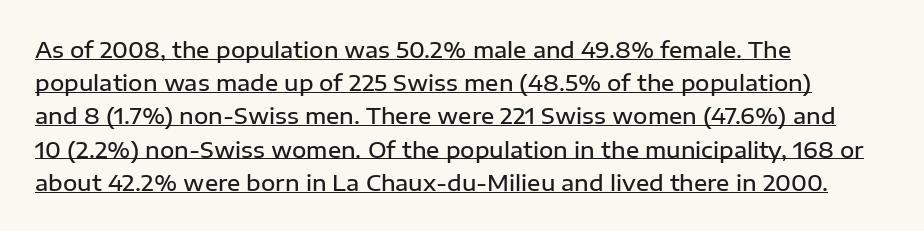
{"italic": "no", "bold": "semi", "underline": "yes", "align": "left", "line_spacing": "normal", "line_spacing_ratio": 1.51, "letter_spacing": "normal", "letter_spacing_em": 0.0, "glyph_px": 22}
